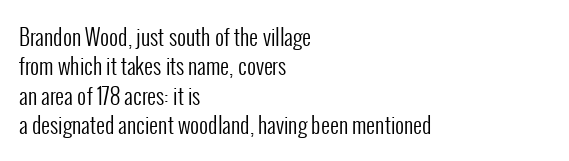
Bare-footed words on every line. Every stem runs plumb, perpendicular to the baseline. The typesetting does not lean heavy: it is not bold. Tracking value appears to be zero — textbook default spacing. The vertical gap from one line to the next is medium.
